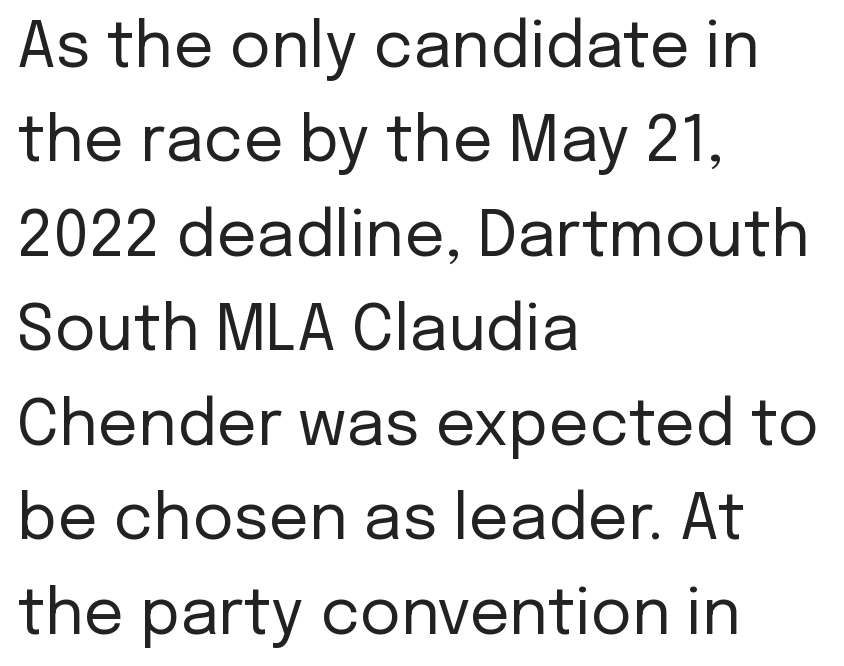
Each stroke keeps to a modest, everyday thickness or less. Each row of text sits above clean, open space. Is the block centered? No — it sits flush against the left margin. Characters follow at the spacing the type designer built in.
